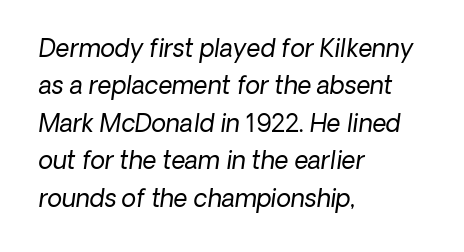
No letter is thick-stroked: the sample isn't bold. Descenders hang freely into open space. Leading: standard. Short note: letters normally spaced.
